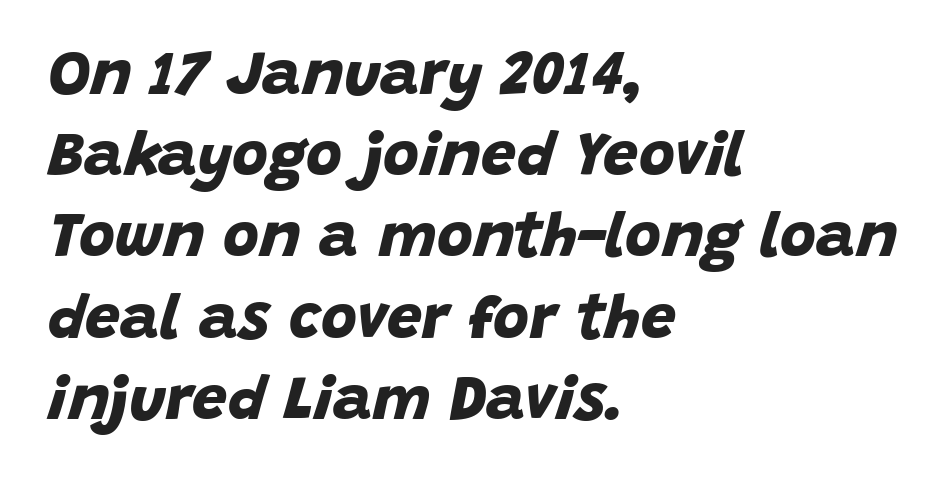
The vertical gap from one line to the next is medium. The typeface chosen for these lines omits serifs. Here the designer chose a conventional face with non-uniform glyph widths. Casual observation: everything's shoved over to the left. The face used here is rendered with its standard letterfit.
